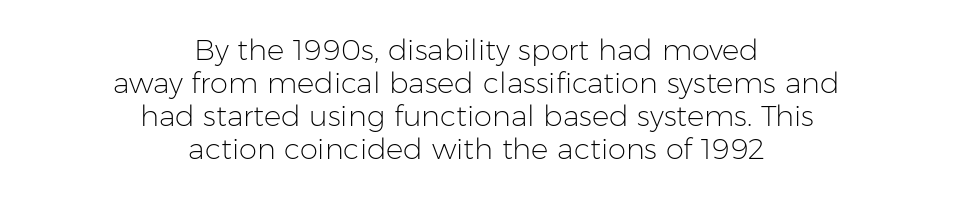
Compared with typical body copy, the letter spacing here is the same. Is there any slant? The stems are plumb. The type family on display is of the sans-serif kind. The face used here is proportionally spaced, like ordinary book or web type. Weight: in the light-to-regular range. In terms of leading, this rendering errs on the cramped side.
